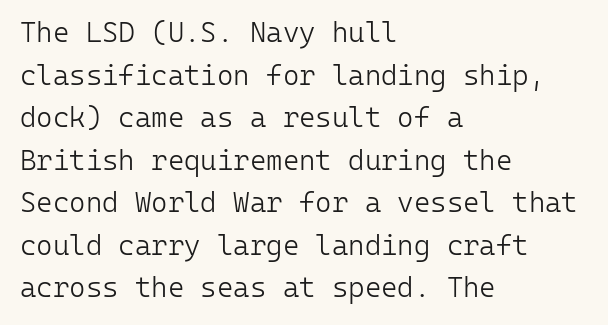
When letters stand straight like this, we call the style roman or upright. Spacing verdict: monospaced, one width for all characters. The weight would be labelled regular, book, light, or lighter still. This rendering leaves character spacing at its baseline value. A classic flush-left, rag-right setting is used for this passage. Rule under the text: the space is simply empty.
